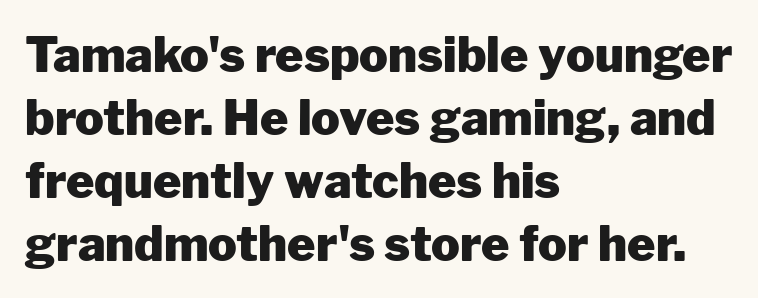
{"serif": "no", "italic": "no", "bold": "yes", "weight": "heavy", "width": "normal", "stroke_contrast": "low", "x_height": "medium", "monospaced": "no", "underline": "no", "align": "left", "line_spacing": "normal", "line_spacing_ratio": 1.31, "letter_spacing": "normal", "letter_spacing_em": 0.0, "glyph_px": 48}
